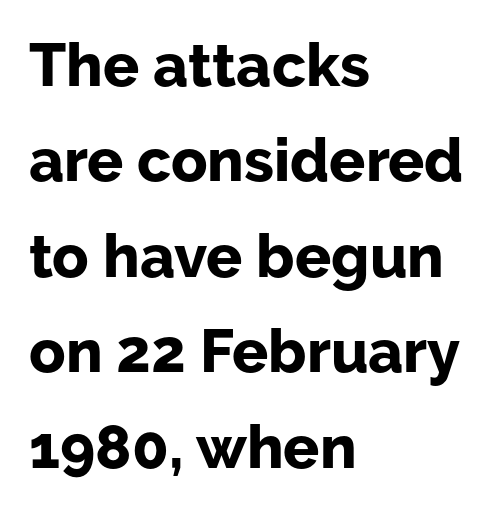
Q: Is the text bold? A: Yes.
Q: Is the text italic (slanted)? A: No, it is upright.
Q: Is the typeface a serif or a sans-serif typeface? A: Sans-serif.
Q: Is the text underlined? A: No.
Q: How is the paragraph aligned? A: Left-aligned.
Q: Is the spacing between letters normal or unusually wide? A: Normal.
Q: Is the spacing between lines tight, normal or loose? A: Normal.
Q: Width (condensed, normal, or wide)? A: Normal.
Q: Stroke contrast? A: Low.
Q: x-height? A: Medium.
Q: Monospaced? A: No.
